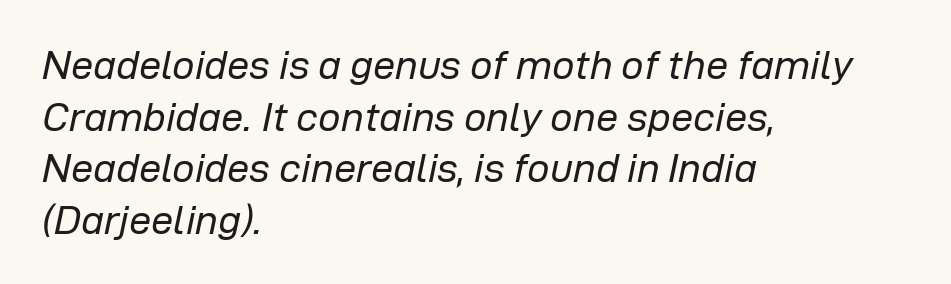
The image shows 40 px regular-weight type, italic (leaning right); set left-aligned, normal line spacing (1.29x), normal letter spacing, not underlined; low stroke contrast and a medium x-height.
